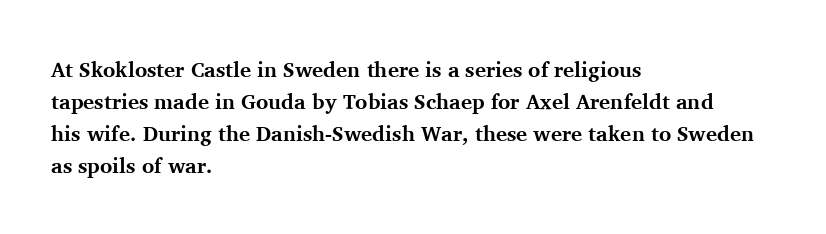
The image shows 21 px bold type, upright; set left-aligned, normal line spacing (1.52x), normal letter spacing, not underlined.
